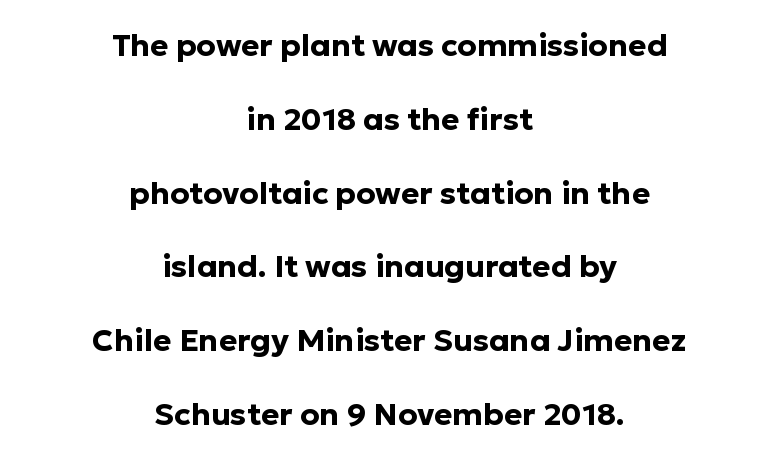
{"serif": "no", "italic": "no", "bold": "yes", "weight": "bold", "width": "normal", "stroke_contrast": "low", "x_height": "medium", "monospaced": "no", "underline": "no", "align": "center", "line_spacing": "loose", "line_spacing_ratio": 2.38, "letter_spacing": "normal", "letter_spacing_em": 0.0, "glyph_px": 31}
